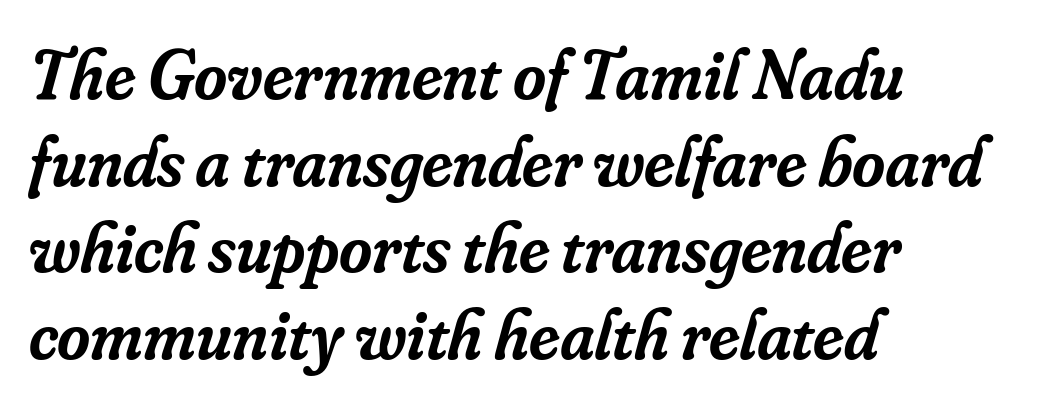
Its strokes are somewhat broadened, the hallmark of semibold type. Letter spacing: default. Line starts are locked; line ends wander. Is the type slanted? Yes — the strokes lean at a clear angle. Think of a printed novel: that variable character pitch is what you see here.
